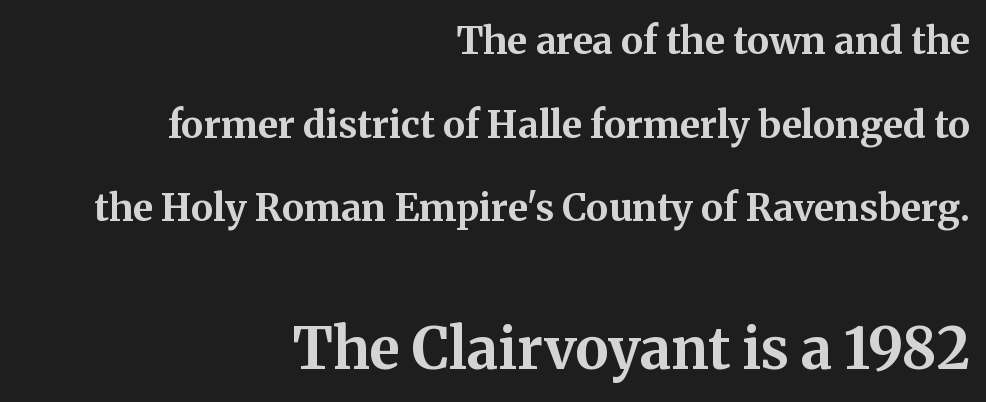
Q: Is the text bold? A: Yes.
Q: Is the text italic (slanted)? A: No, it is upright.
Q: Is the typeface a serif or a sans-serif typeface? A: Serif.
Q: Is the text underlined? A: No.
Q: How is the paragraph aligned? A: Right-aligned.
Q: Is the spacing between letters normal or unusually wide? A: Normal.
Q: Is the spacing between lines tight, normal or loose? A: Loose.
Q: Which block of text is set in a larger size, the first (top) or the second (bottom)? A: The second (bottom) one.
Q: Width (condensed, normal, or wide)? A: Normal.
Q: Stroke contrast? A: Medium.
Q: x-height? A: Medium.
Q: Monospaced? A: No.
